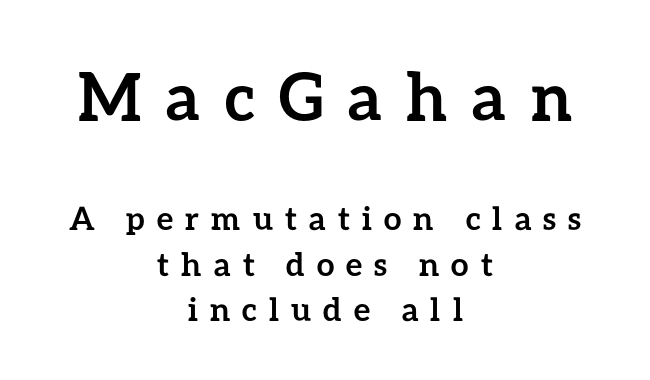
Q: Is the text bold? A: Yes.
Q: Is the text italic (slanted)? A: No, it is upright.
Q: Is the text underlined? A: No.
Q: How is the paragraph aligned? A: Centered.
Q: Is the spacing between letters normal or unusually wide? A: Unusually wide.
Q: Is the spacing between lines tight, normal or loose? A: Normal.
Q: Which block of text is set in a larger size, the first (top) or the second (bottom)? A: The first (top) one.
Q: Width (condensed, normal, or wide)? A: Normal.
Q: Stroke contrast? A: Low.
Q: x-height? A: Medium.
Q: Monospaced? A: No.
